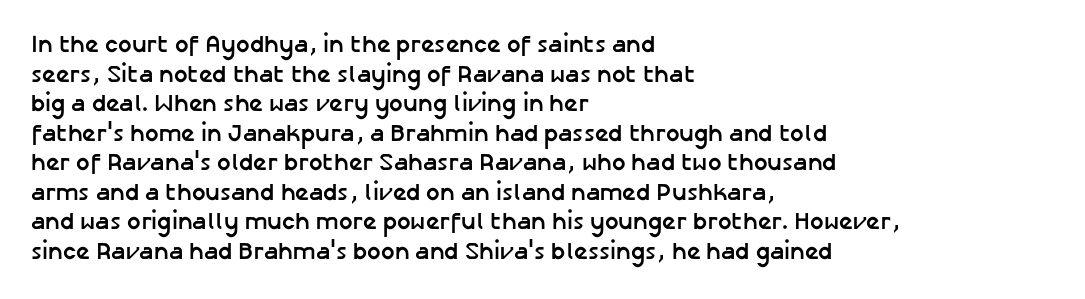
Q: Is the text bold? A: Yes.
Q: Is the text italic (slanted)? A: No, it is upright.
Q: Is the text underlined? A: No.
Q: How is the paragraph aligned? A: Left-aligned.
Q: Is the spacing between letters normal or unusually wide? A: Normal.
